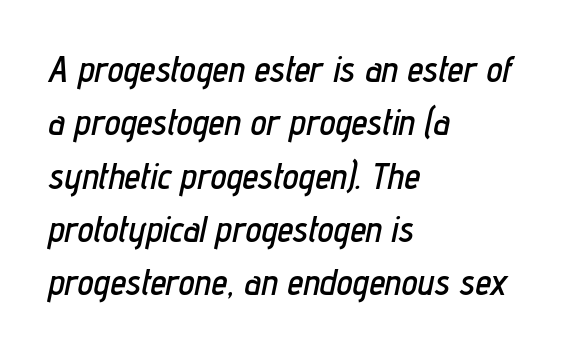
Q: Is the text italic (slanted)? A: Yes, it leans right by about 12 degrees.
Q: Is the text underlined? A: No.
Q: How is the paragraph aligned? A: Left-aligned.
Q: Is the spacing between letters normal or unusually wide? A: Normal.
Q: Is the spacing between lines tight, normal or loose? A: Normal.
Q: Width (condensed, normal, or wide)? A: Condensed.
Q: Stroke contrast? A: Low.
Q: x-height? A: Medium.
Q: Monospaced? A: No.
